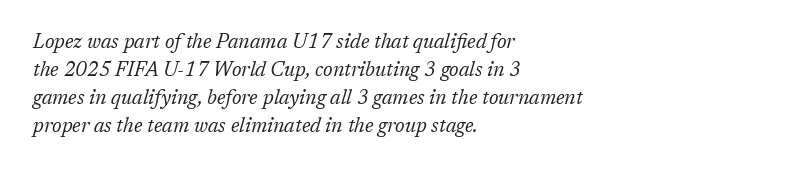
If you measured baseline to baseline, you'd find a middling distance. The tracking reads as untouched default to a designer's eye. A student would call this left alignment; a typographer would say flush left, rag right. The font sits on the lighter half of the weight spectrum, regular included. The specimen reads as italic at a glance.
